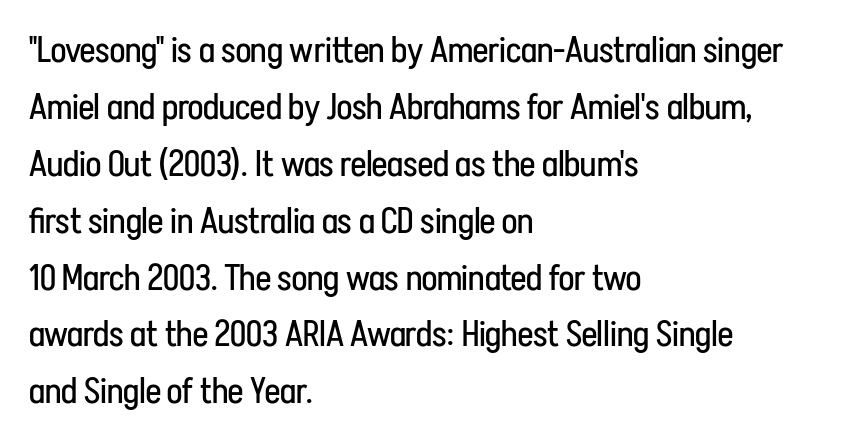
{"serif": "no", "italic": "no", "bold": "no", "weight": "regular", "width": "condensed", "stroke_contrast": "low", "x_height": "medium", "monospaced": "no", "underline": "no", "align": "left", "line_spacing": "normal", "line_spacing_ratio": 1.58, "letter_spacing": "normal", "letter_spacing_em": 0.0, "glyph_px": 36}
